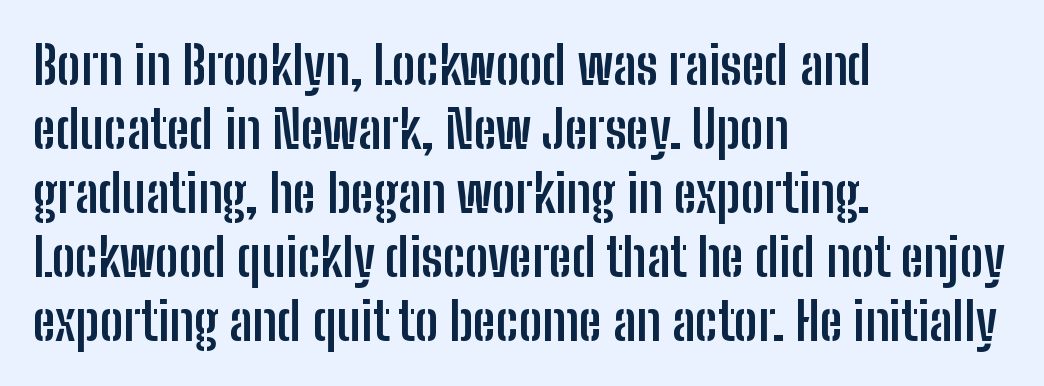
Students, note that the glyphs here touch the page at normal intervals. Varying glyph widths throughout — classic text-font behaviour. Every letter is thick-stroked: bold, no question. Posture: vertical. Only glyphs here, with clear space below each row.
